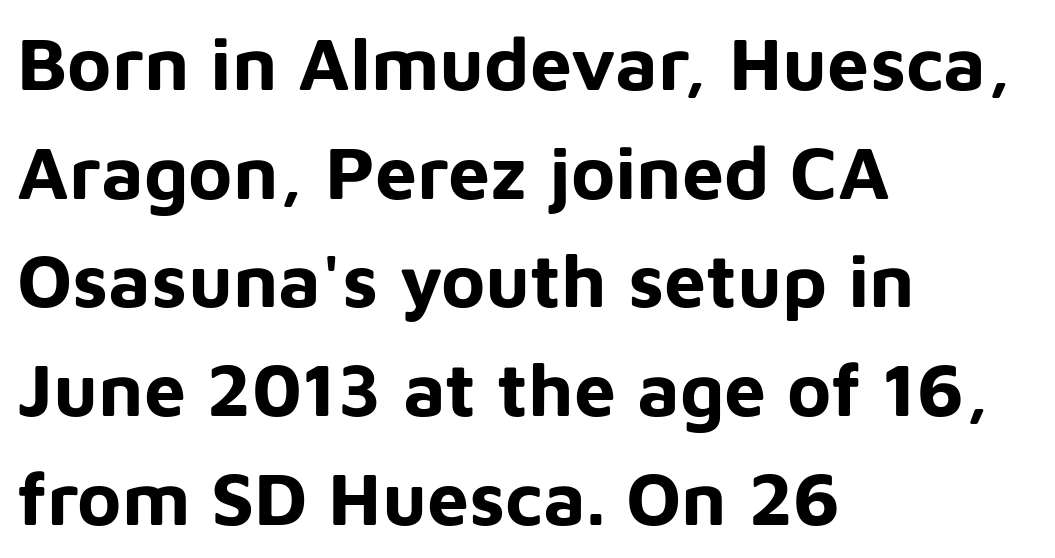
{"serif": "no", "italic": "no", "bold": "yes", "weight": "bold", "width": "normal", "stroke_contrast": "low", "x_height": "medium", "monospaced": "no", "underline": "no", "align": "left", "line_spacing": "normal", "line_spacing_ratio": 1.45, "letter_spacing": "normal", "letter_spacing_em": 0.0, "glyph_px": 75}
